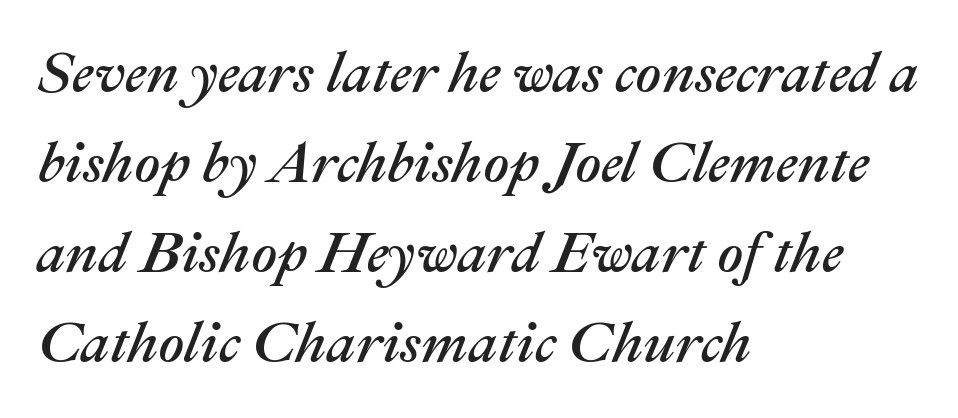
{"italic": "yes", "lean": "right", "slant_degrees": 22, "width": "normal", "stroke_contrast": "medium", "x_height": "medium", "monospaced": "no", "underline": "no", "align": "left", "line_spacing": "normal", "line_spacing_ratio": 1.58, "letter_spacing": "normal", "letter_spacing_em": 0.0, "glyph_px": 57}
